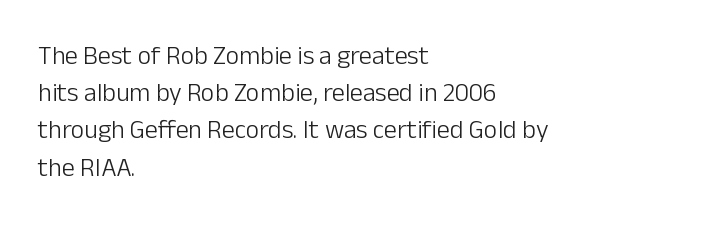
The rendering anchors every line to the left-hand side. A clean baseline with only descenders dipping below it. No chunkiness to these letters — they're not bold. Leading matches the norm, producing a regular column. Ascenders rise straight up at ninety degrees. Nobody touched the tracking dial on this one.
